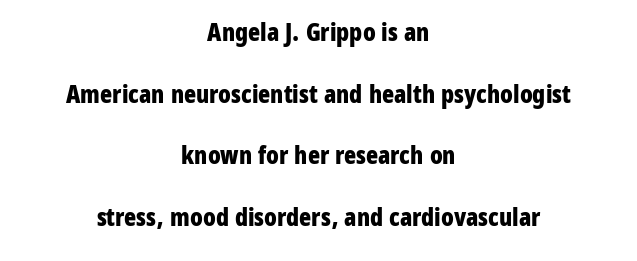
Q: Is the text bold? A: Yes.
Q: Is the text italic (slanted)? A: No, it is upright.
Q: Is the text underlined? A: No.
Q: How is the paragraph aligned? A: Centered.
Q: Is the spacing between letters normal or unusually wide? A: Normal.
Q: Is the spacing between lines tight, normal or loose? A: Loose.
